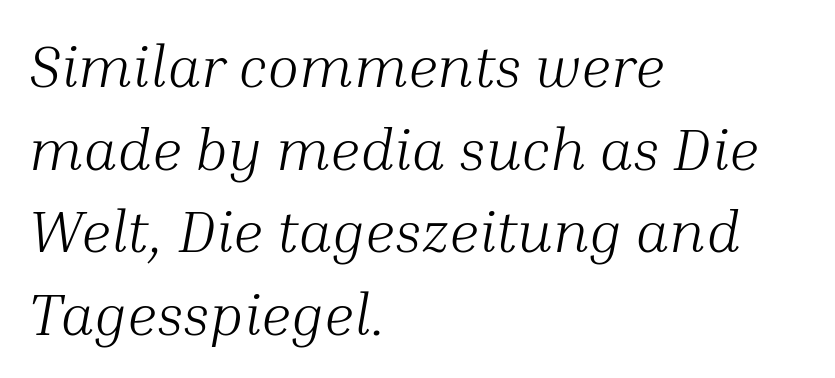
The image shows 59 px light serif type, italic (leaning right); set left-aligned, normal line spacing (1.4x), normal letter spacing, not underlined; medium stroke contrast and a medium x-height.
